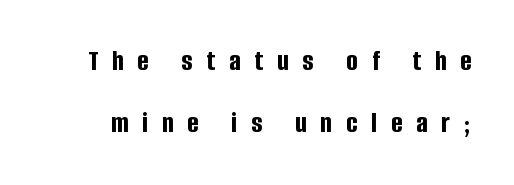
The image shows 29 px bold, condensed sans-serif type, upright; set loose line spacing (2.15x), unusually wide letter spacing (+0.49 em), not underlined; low stroke contrast and a large x-height.
